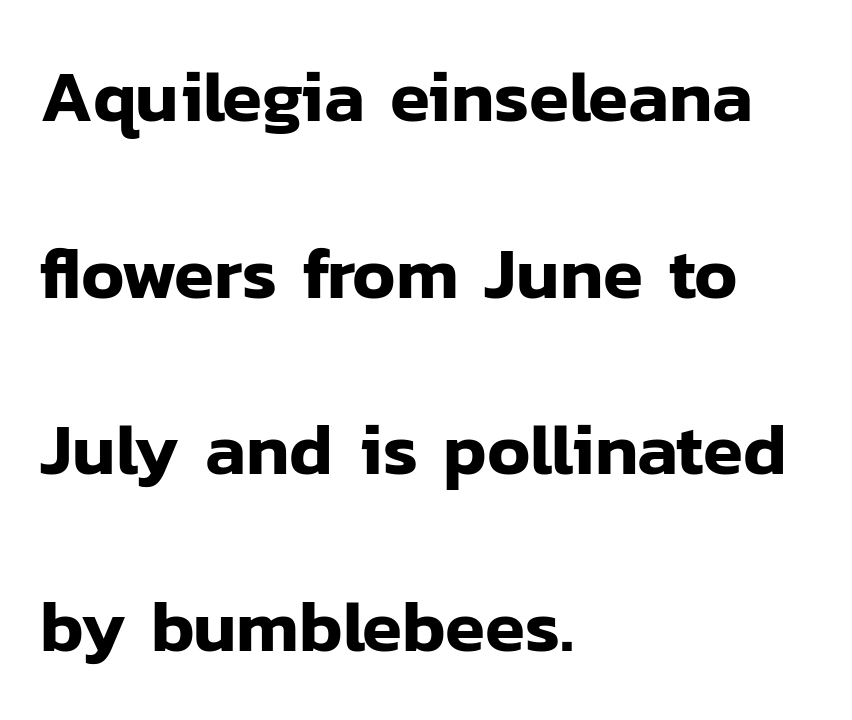
A typesetter would call this leading open, well beyond the default. The font's upright variant was chosen for this text. In terms of letterform style, serifs are entirely absent. The horizontal fit of the characters is conventional and even. The paragraph shown leans on its left margin.
